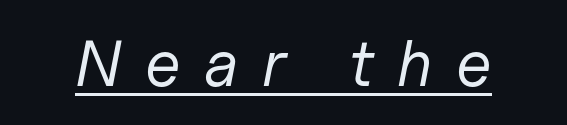
These lines are rendered in a variable-pitch font. The rendering applies a slant to the glyphs. In terms of letterspacing, this is a distinctly airy, spread setting. On a weight scale, this lands at 450 or below. Somebody hit Ctrl+U on this one — the words are underlined.
